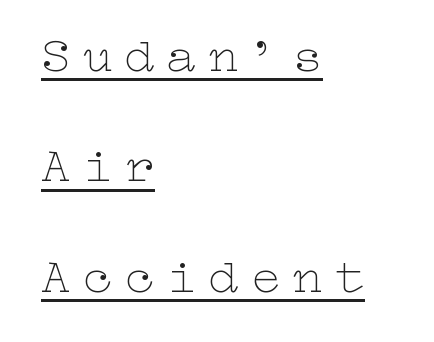
{"italic": "no", "bold": "no", "weight": "thin", "width": "wide", "stroke_contrast": "low", "x_height": "medium", "underline": "yes", "align": "left", "line_spacing": "loose", "line_spacing_ratio": 2.21, "letter_spacing": "wide", "letter_spacing_em": 0.24, "glyph_px": 50}
